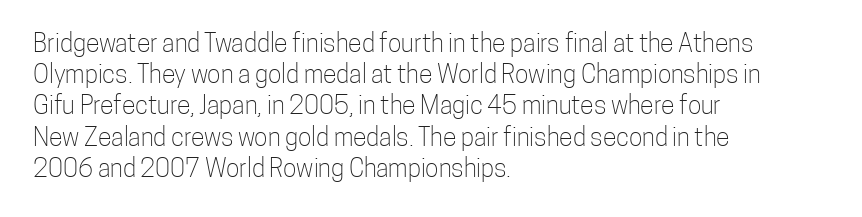
Spacing between characters is what you'd get straight out of the box. Ordinary non-slanted type is in use. The compositor pushed each line to the left boundary. Rows of type keep a routine distance in the vertical direction.
